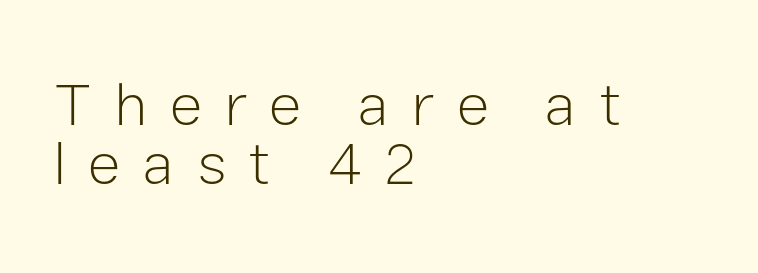
Here the glyphs are tracked loosely, breaking word shapes into spaced letters. Rendered with straight, roman letterforms. How would I describe the line gaps? Narrow and economical. The glyphs are unaccompanied by any horizontal stroke below them. Each stroke keeps to a modest, everyday thickness or less. Does the copy run flush right? No — it runs flush left.
